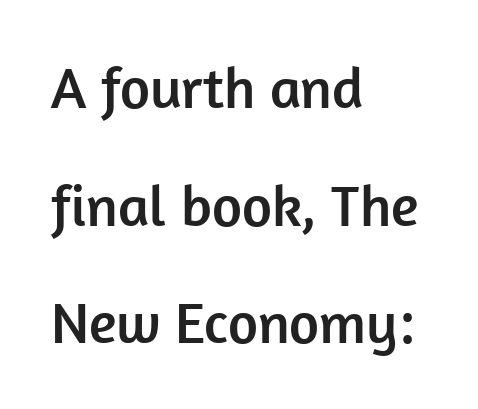
This rendering uses left alignment, leaving the right contour irregular. The lines are spread far apart with generous leading. The designer went with a sans here, leaving each stem footless. This is roman type, the default non-slanted kind. Look at the tracking — it's just the regular setting, nothing added.
